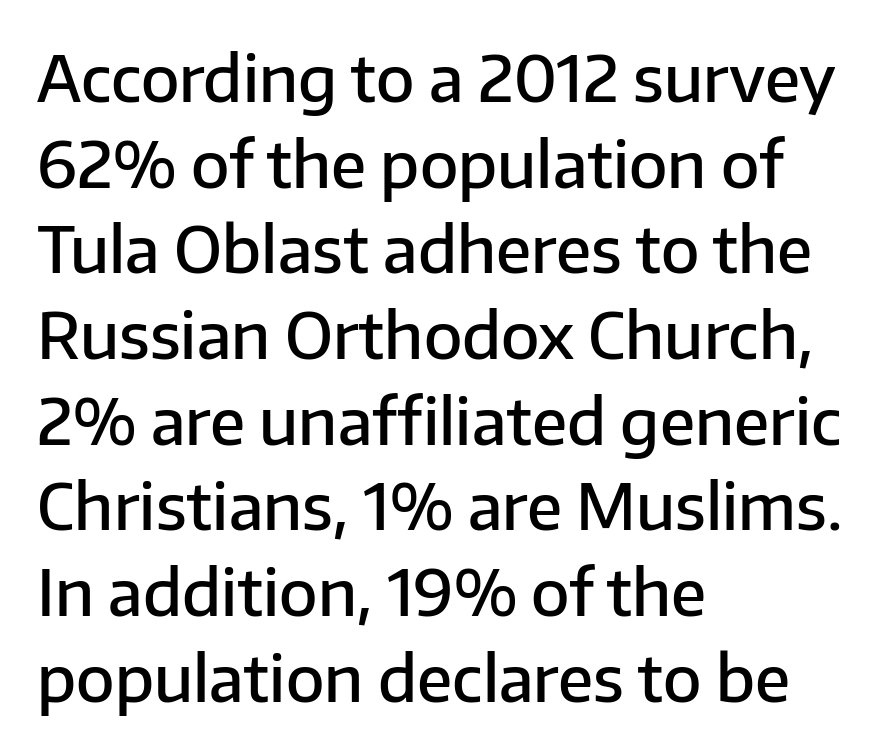
Q: Is the text bold? A: Semi-bold.
Q: Is the text italic (slanted)? A: No, it is upright.
Q: Is the typeface a serif or a sans-serif typeface? A: Sans-serif.
Q: Is the text underlined? A: No.
Q: How is the paragraph aligned? A: Left-aligned.
Q: Is the spacing between letters normal or unusually wide? A: Normal.
Q: Is the spacing between lines tight, normal or loose? A: Normal.
Q: Width (condensed, normal, or wide)? A: Normal.
Q: Stroke contrast? A: Low.
Q: x-height? A: Medium.
Q: Monospaced? A: No.
